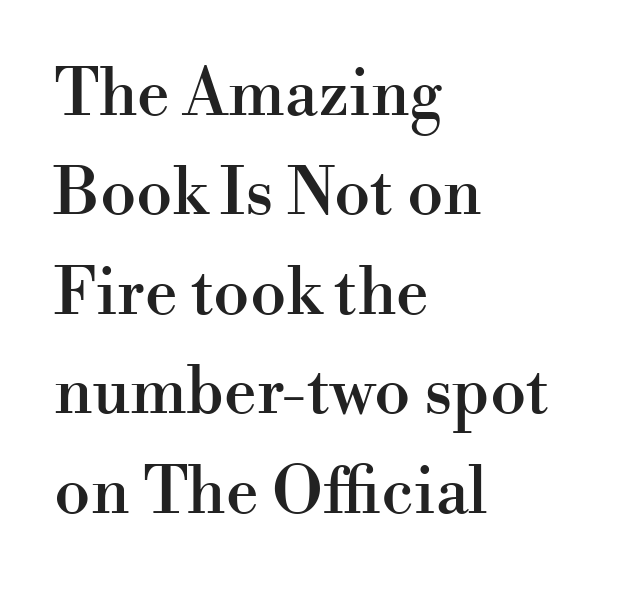
The image shows 65 px serif type, upright; set left-aligned, normal line spacing (1.53x), normal letter spacing, not underlined; high stroke contrast and a small x-height.
